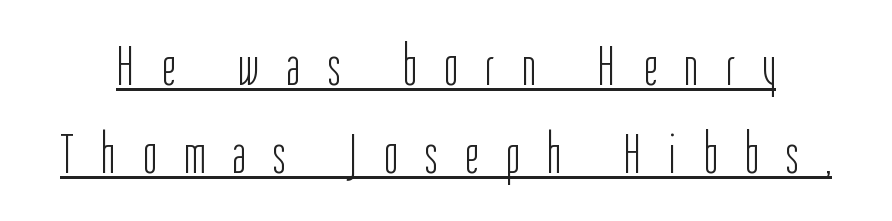
The image shows 57 px light, condensed sans-serif type, upright; set normal line spacing (1.54x), unusually wide letter spacing (+0.49 em), underlined; low stroke contrast and a medium x-height.
